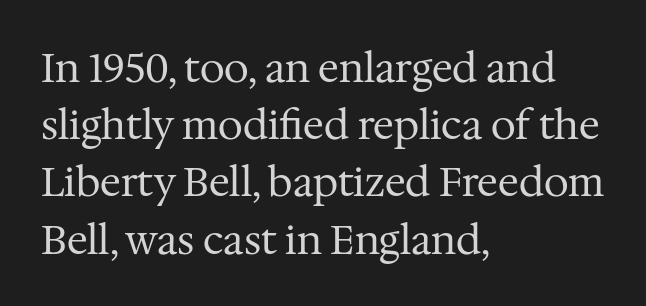
{"serif": "yes", "italic": "no", "bold": "no", "weight": "regular", "width": "normal", "stroke_contrast": "medium", "x_height": "medium", "monospaced": "no", "underline": "no", "align": "left", "line_spacing": "normal", "line_spacing_ratio": 1.43, "letter_spacing": "normal", "letter_spacing_em": 0.0, "glyph_px": 40}
